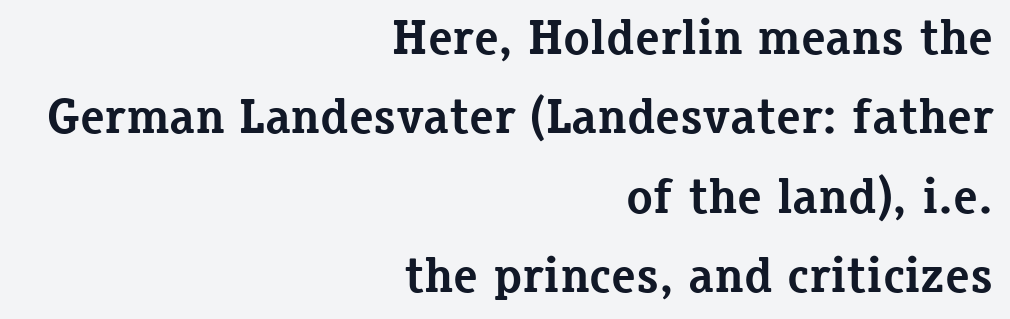
Q: Is the text bold? A: Yes.
Q: Is the text italic (slanted)? A: No, it is upright.
Q: Is the typeface a serif or a sans-serif typeface? A: Serif.
Q: Is the text underlined? A: No.
Q: How is the paragraph aligned? A: Right-aligned.
Q: Is the spacing between letters normal or unusually wide? A: Normal.
Q: Is the spacing between lines tight, normal or loose? A: Normal.
Q: Width (condensed, normal, or wide)? A: Normal.
Q: Stroke contrast? A: Low.
Q: x-height? A: Medium.
Q: Monospaced? A: No.
